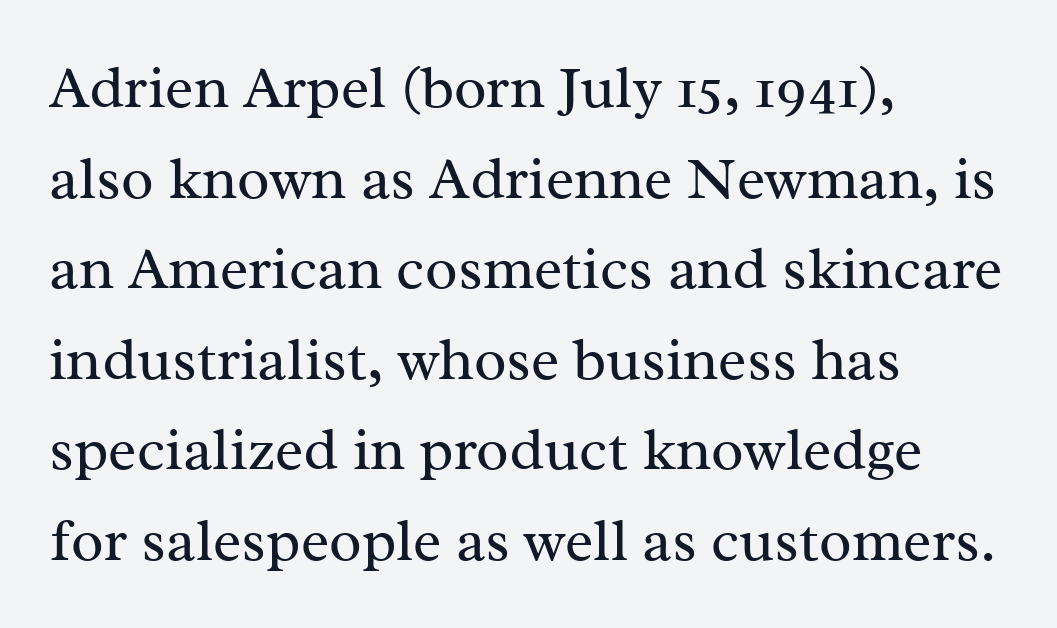
Q: Is the text bold? A: No.
Q: Is the text italic (slanted)? A: No, it is upright.
Q: Is the typeface a serif or a sans-serif typeface? A: Serif.
Q: Is the text underlined? A: No.
Q: How is the paragraph aligned? A: Left-aligned.
Q: Is the spacing between letters normal or unusually wide? A: Normal.
Q: Is the spacing between lines tight, normal or loose? A: Normal.
Q: Width (condensed, normal, or wide)? A: Normal.
Q: Stroke contrast? A: Medium.
Q: x-height? A: Medium.
Q: Monospaced? A: No.
